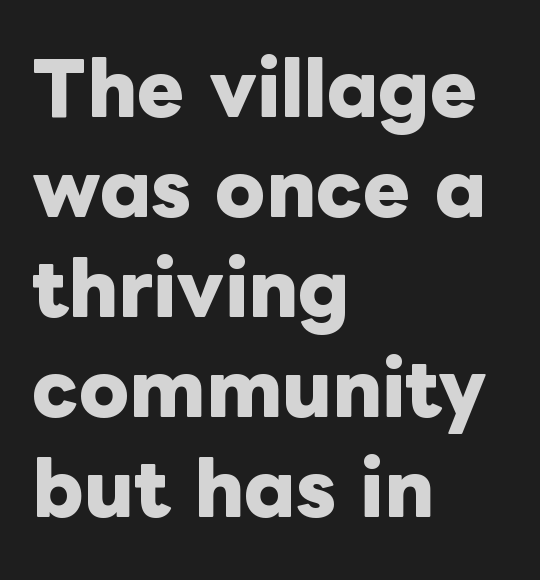
The image shows 71 px heavy type, upright; set left-aligned, normal line spacing (1.41x), normal letter spacing, not underlined; low stroke contrast and a medium x-height.
